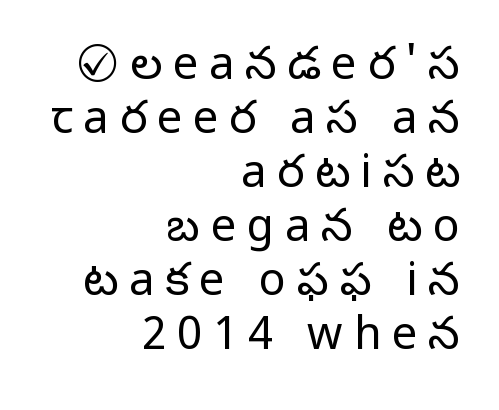
Q: Is the text bold? A: No.
Q: Is the text italic (slanted)? A: No, it is upright.
Q: Is the typeface a serif or a sans-serif typeface? A: Sans-serif.
Q: Is the text underlined? A: No.
Q: How is the paragraph aligned? A: Right-aligned.
Q: Is the spacing between letters normal or unusually wide? A: Unusually wide.
Q: Width (condensed, normal, or wide)? A: Normal.
Q: Stroke contrast? A: Low.
Q: x-height? A: Medium.
Q: Monospaced? A: No.
